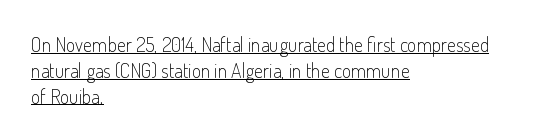
Q: Is the text bold? A: No.
Q: Is the text italic (slanted)? A: No, it is upright.
Q: Is the text underlined? A: Yes.
Q: How is the paragraph aligned? A: Left-aligned.
Q: Is the spacing between letters normal or unusually wide? A: Normal.
Q: Is the spacing between lines tight, normal or loose? A: Normal.
